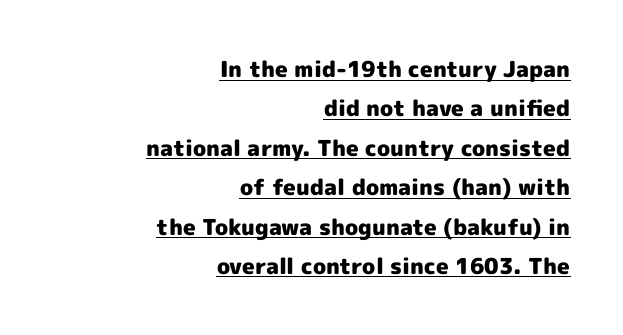
Q: Is the text bold? A: Yes.
Q: Is the text italic (slanted)? A: No, it is upright.
Q: Is the text underlined? A: Yes.
Q: How is the paragraph aligned? A: Right-aligned.
Q: Is the spacing between letters normal or unusually wide? A: Normal.
